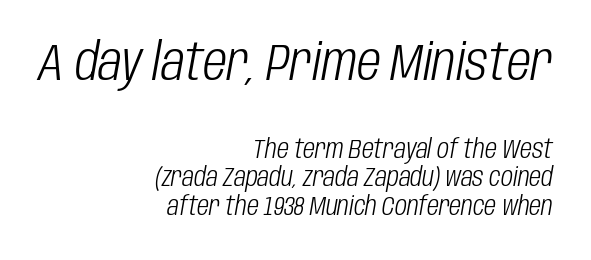
The face looks like a standard text weight, possibly lighter. Spacing verdict: proportional, widths tailored to each character. Does the leading feel generous? Not at all — it's pinched. The strip under each line holds only bare page.
